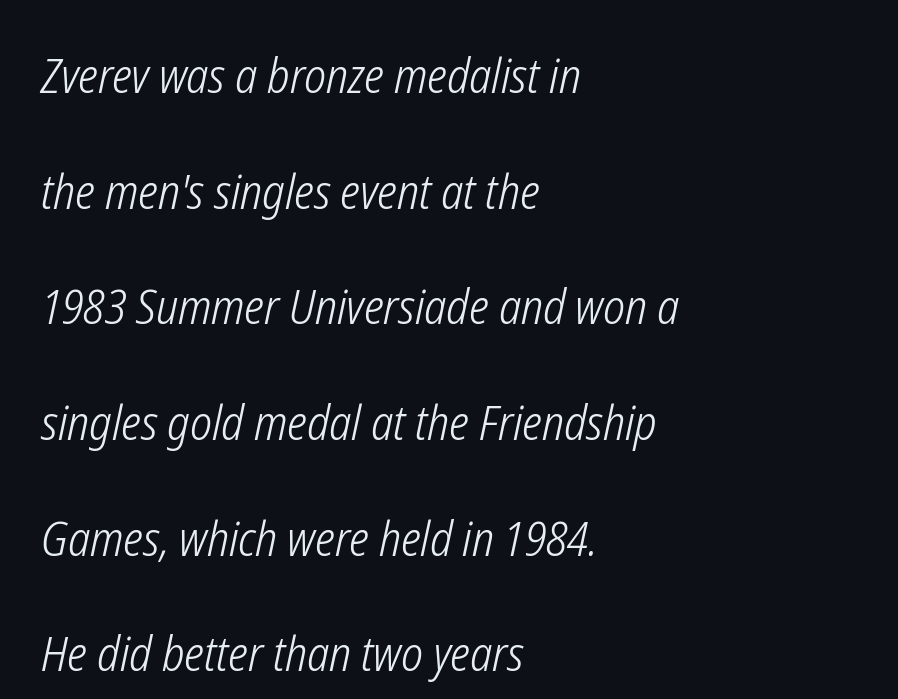
{"italic": "yes", "lean": "right", "slant_degrees": 12, "bold": "no", "weight": "light", "width": "condensed", "stroke_contrast": "low", "x_height": "medium", "monospaced": "no", "underline": "no", "align": "left", "line_spacing": "loose", "line_spacing_ratio": 2.41, "letter_spacing": "normal", "letter_spacing_em": 0.0, "glyph_px": 48}
